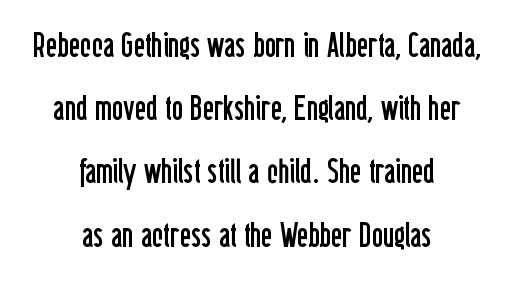
{"serif": "no", "italic": "no", "bold": "no", "weight": "regular", "width": "condensed", "stroke_contrast": "low", "x_height": "medium", "monospaced": "no", "underline": "no", "align": "center", "line_spacing_ratio": 1.86, "letter_spacing": "normal", "letter_spacing_em": 0.0, "glyph_px": 34}
